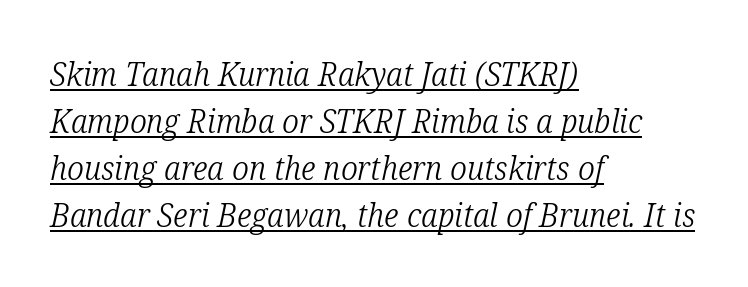
Has an underline been added? It has. If you drew a line through each stem, it would be angled. Left-aligned paragraph, ragged on the right. What stands out about the letter spacing? Nothing — it is the standard amount. Varying glyph widths throughout — classic text-font behaviour. Serif or sans? Serif — the stroke terminals have little feet.
